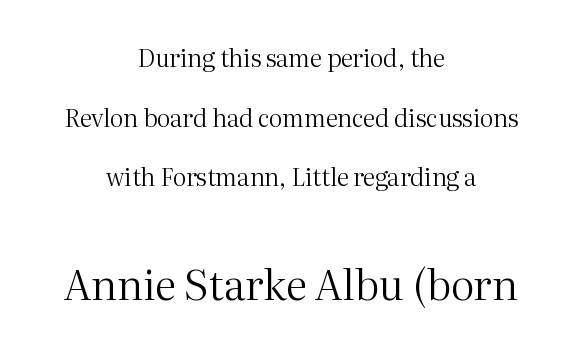
{"serif": "yes", "italic": "no", "bold": "no", "weight": "regular", "width": "normal", "stroke_contrast": "medium", "x_height": "medium", "monospaced": "no", "underline": "no", "align": "center", "line_spacing": "loose", "line_spacing_ratio": 2.48, "letter_spacing": "normal", "letter_spacing_em": 0.0, "larger_block": "second", "size_ratio": 1.75, "glyph_px": 42}
